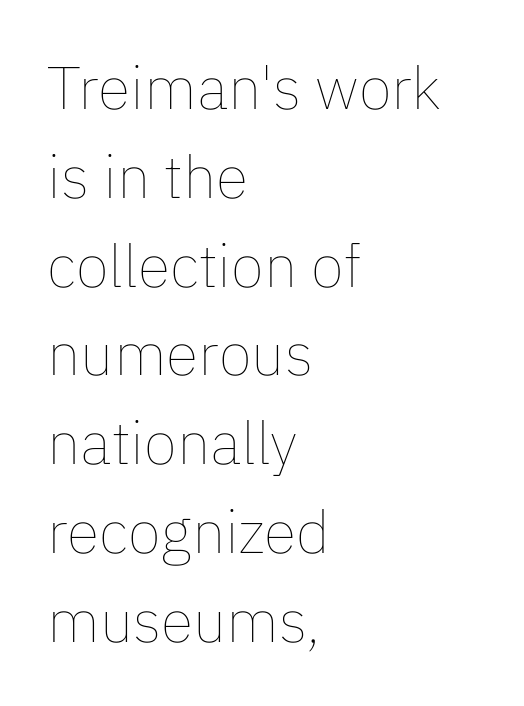
The passage shown is not bold in any degree. Proportional: the letters do not fall into vertical columns. The rag falls on the right side of this text block. The area under the type is left untouched. Students, note that the glyphs here touch the page at normal intervals. The lettering holds an erect, upright posture throughout.
